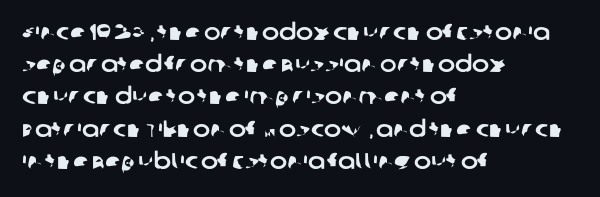
Q: Is the text underlined? A: No.
Q: How is the paragraph aligned? A: Left-aligned.
Q: Is the spacing between letters normal or unusually wide? A: Normal.
Q: Is the spacing between lines tight, normal or loose? A: Normal.
